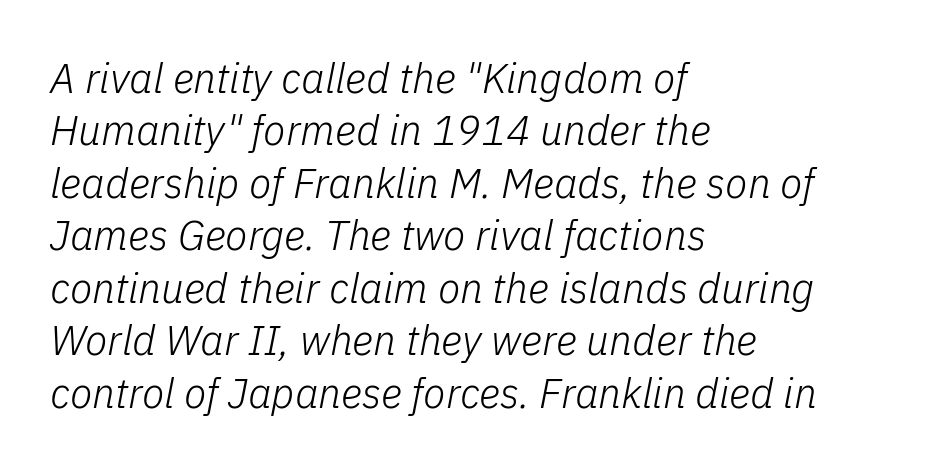
Unmarked baselines from the first word to the last. Is the type slanted? Yes — the strokes lean at a clear angle. This sample has the flowing, uneven cadence of proportional lettering. Each stroke keeps to a modest, everyday thickness or less. A classic flush-left, rag-right setting is used for this passage.
